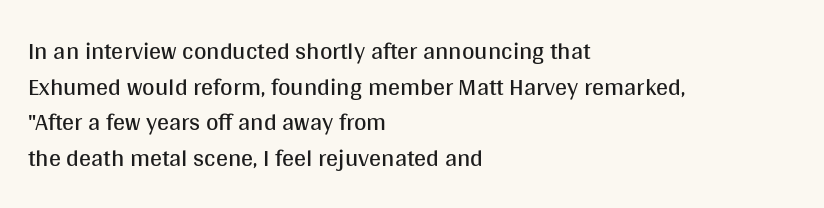
{"italic": "no", "bold": "no", "underline": "no", "align": "left", "line_spacing": "normal", "line_spacing_ratio": 1.48, "letter_spacing": "normal", "letter_spacing_em": 0.0, "glyph_px": 24}
